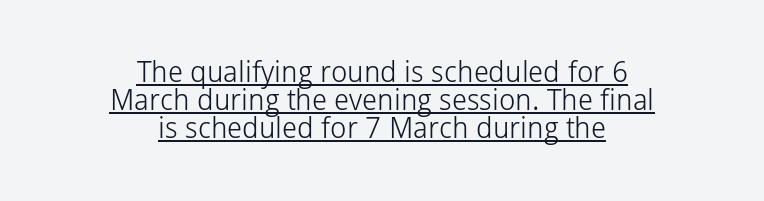
Is the block centered? Yes — each line is placed symmetrically about the middle. The rendered words wear a rule along their underside. Varying glyph widths throughout — classic text-font behaviour. Observe the absence of serifs on each vertical stroke in this sample.
